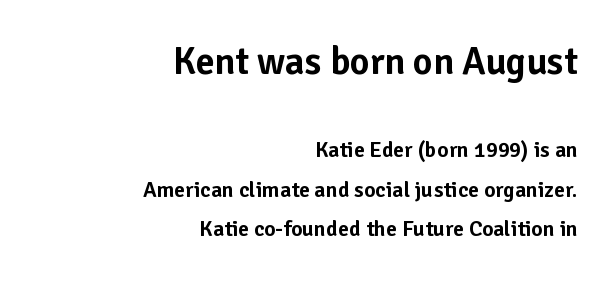
{"serif": "no", "italic": "no", "width": "normal", "stroke_contrast": "low", "x_height": "medium", "monospaced": "no", "underline": "no", "align": "right", "line_spacing_ratio": 1.79, "letter_spacing": "normal", "letter_spacing_em": 0.0, "larger_block": "first", "size_ratio": 1.73, "glyph_px": 38}
